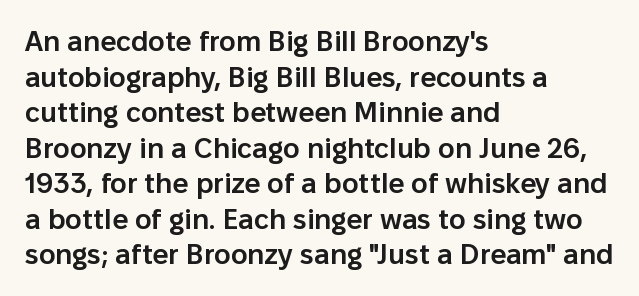
The image shows 28 px semibold sans-serif type, upright; set left-aligned, normal line spacing (1.27x), normal letter spacing, not underlined; low stroke contrast and a medium x-height.
